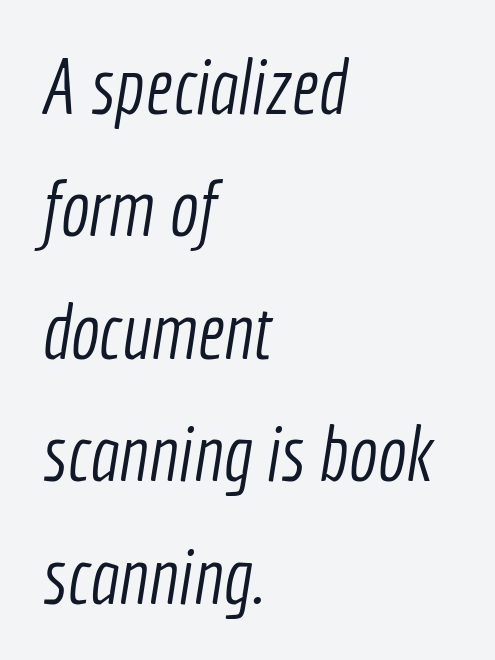
{"serif": "no", "bold": "no", "weight": "light", "width": "condensed", "x_height": "medium", "monospaced": "no", "underline": "no", "align": "left", "line_spacing": "normal", "line_spacing_ratio": 1.59, "letter_spacing": "normal", "letter_spacing_em": 0.0, "glyph_px": 77}
